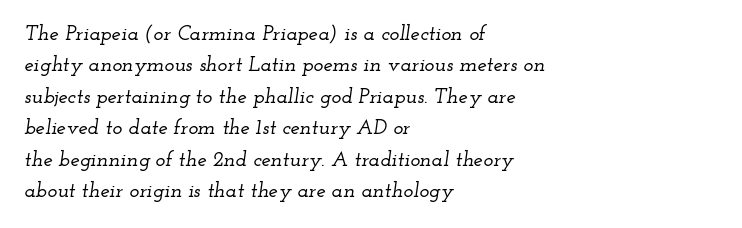
Nothing unusual about the tracking: characters are spaced as the font intends. In CSS terms this would be text-align: left. Is there much room between lines? A standard amount, neither cramped nor airy. Check under the words: just untouched page. Compared with ordinary roman type, these characters are visibly tilted.
